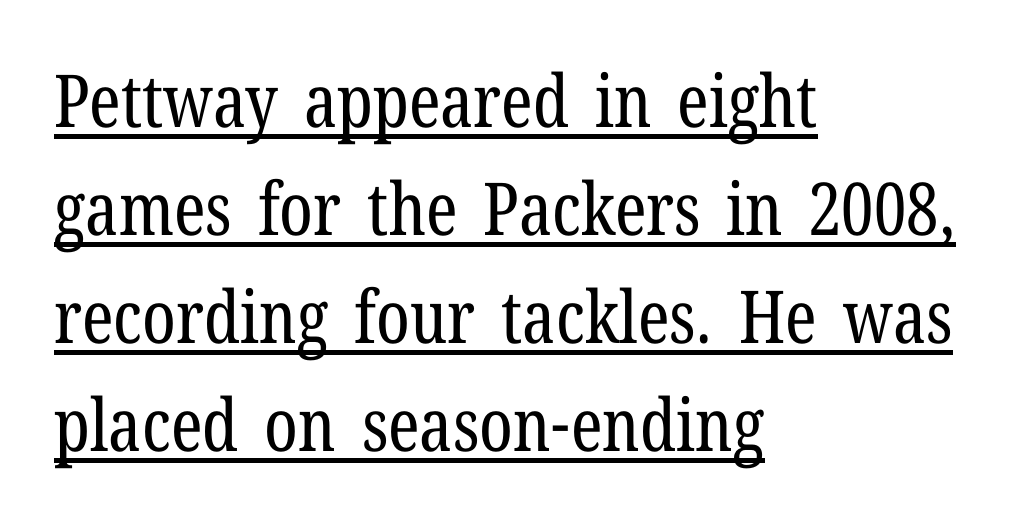
The image shows 73 px regular-weight, condensed serif type, upright; set left-aligned, normal line spacing (1.48x), normal letter spacing, underlined; low stroke contrast and a medium x-height.
